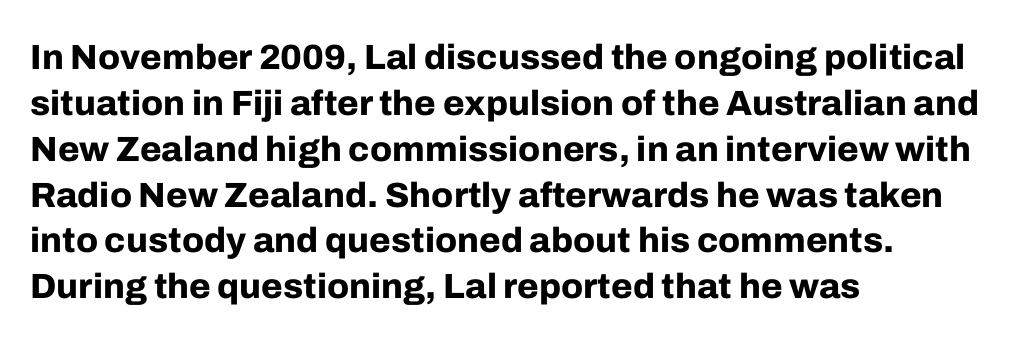
The letters advance in unequal steps, a hallmark of proportional type. Weight: bold. The area under the type is left untouched. Every stem runs plumb, perpendicular to the baseline. A typesetter would call this zero additional tracking.
